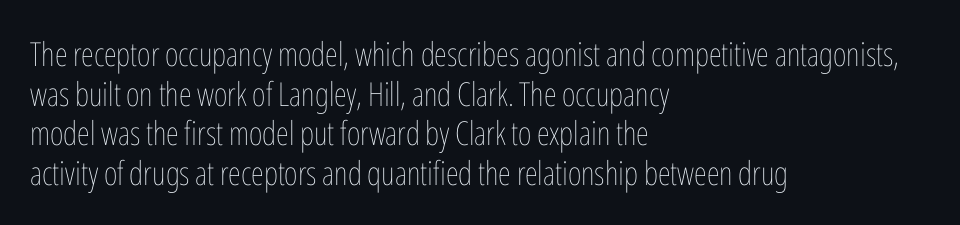
{"italic": "no", "bold": "no", "weight": "thin", "width": "condensed", "stroke_contrast": "low", "x_height": "medium", "monospaced": "no", "underline": "no", "align": "left", "line_spacing_ratio": 1.2, "letter_spacing": "normal", "letter_spacing_em": 0.0, "glyph_px": 33}
